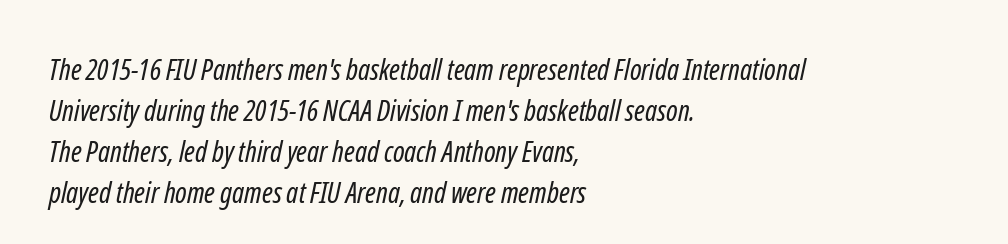
{"serif": "no", "bold": "no", "weight": "regular", "width": "condensed", "stroke_contrast": "low", "x_height": "medium", "monospaced": "no", "underline": "no", "align": "left", "line_spacing": "normal", "line_spacing_ratio": 1.41, "letter_spacing": "normal", "letter_spacing_em": 0.0, "glyph_px": 29}
